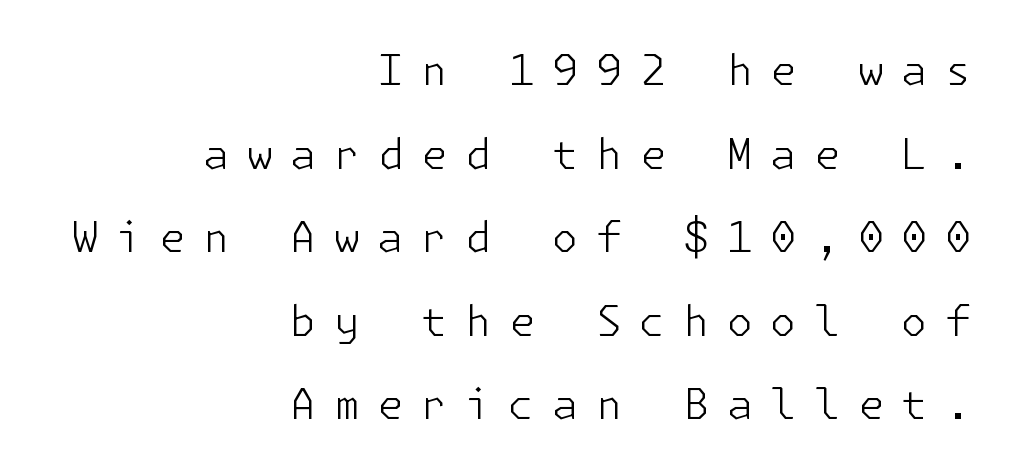
Q: Is the text bold? A: No.
Q: Is the text italic (slanted)? A: No, it is upright.
Q: Is the typeface a serif or a sans-serif typeface? A: Sans-serif.
Q: Is the text underlined? A: No.
Q: How is the paragraph aligned? A: Right-aligned.
Q: Is the spacing between letters normal or unusually wide? A: Unusually wide.
Q: Is the spacing between lines tight, normal or loose? A: Loose.
Q: Width (condensed, normal, or wide)? A: Normal.
Q: Stroke contrast? A: Low.
Q: x-height? A: Medium.
